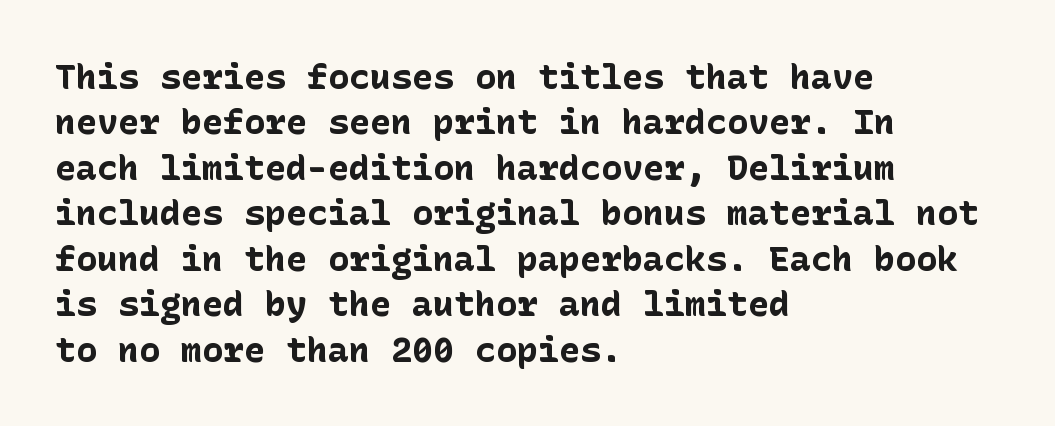
The image shows 35 px bold sans-serif type, upright; set left-aligned, normal line spacing (1.3x), normal letter spacing, not underlined; low stroke contrast and a medium x-height.
